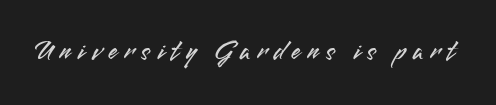
Q: Is the text italic (slanted)? A: Yes.
Q: Is the text underlined? A: No.
Q: Is the spacing between letters normal or unusually wide? A: Unusually wide.
